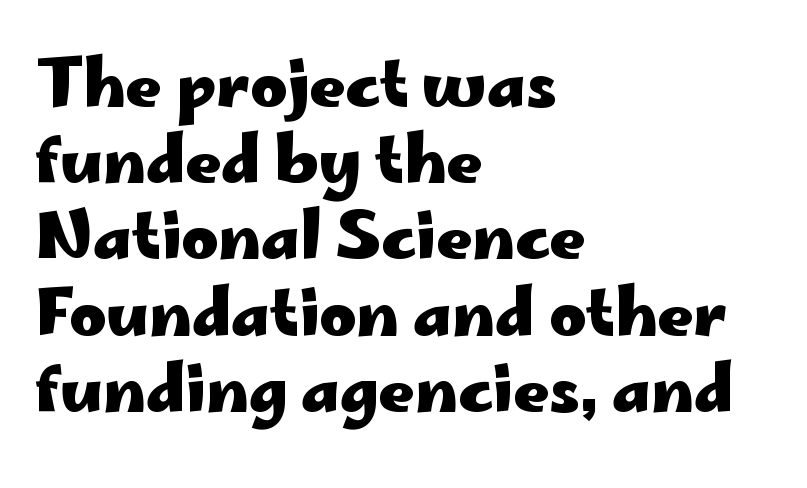
Bold? Absolutely — the strokes are thick and heavy. Beneath every word, the page is bare. Unlike italic type, these characters show no tilt at all. The tracking reads as untouched default to a designer's eye. Are there feet on the stems? There aren't — it's a sans.
